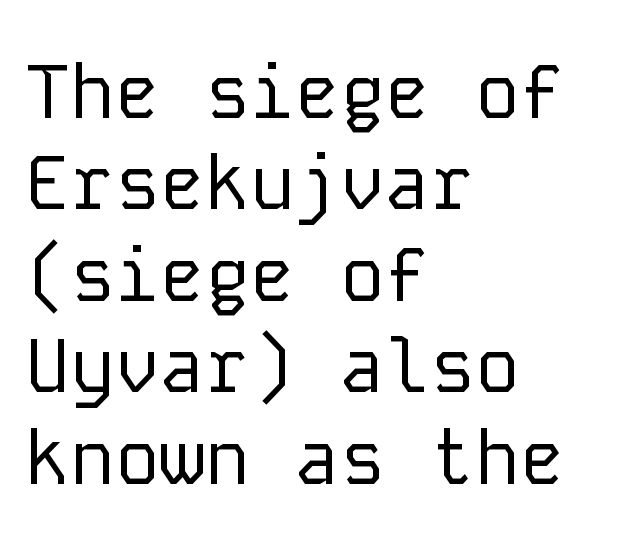
Q: Is the text bold? A: No.
Q: Is the text italic (slanted)? A: No, it is upright.
Q: Is the typeface a serif or a sans-serif typeface? A: Sans-serif.
Q: Is the text underlined? A: No.
Q: How is the paragraph aligned? A: Left-aligned.
Q: Is the spacing between letters normal or unusually wide? A: Normal.
Q: Width (condensed, normal, or wide)? A: Normal.
Q: Stroke contrast? A: Low.
Q: x-height? A: Medium.
Q: Monospaced? A: Yes.
